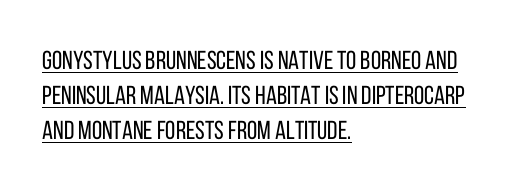
If you measured baseline to baseline, you'd find a middling distance. A continuous stroke trails under the words, as in a hyperlink. This rendering uses left alignment, leaving the right contour irregular. Posture: upright roman. This reads as an unemphasized weight, regular at the heaviest.
